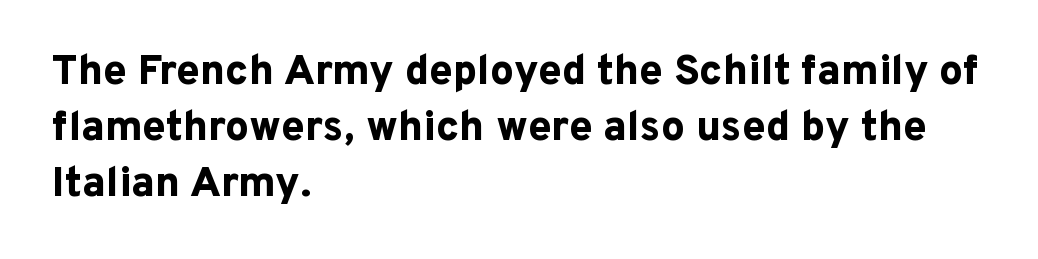
{"serif": "no", "italic": "no", "bold": "yes", "weight": "bold", "width": "normal", "stroke_contrast": "low", "x_height": "medium", "monospaced": "no", "underline": "no", "align": "left", "line_spacing": "normal", "line_spacing_ratio": 1.33, "letter_spacing": "normal", "letter_spacing_em": 0.0, "glyph_px": 42}
